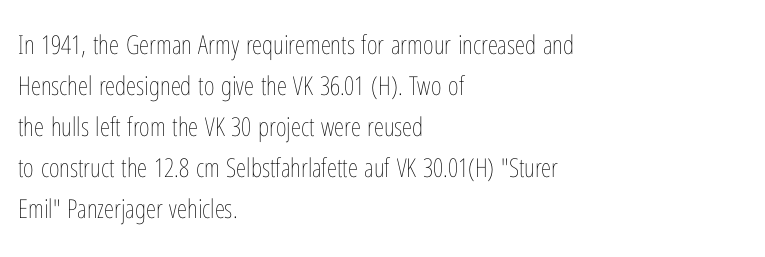
The words here are not underlined. Unbolded letterforms with no extra heft. Quick note: interline space is typical. These lines stack with their left ends in a neat column. Ordinary non-slanted type is in use. Here the glyphs are tracked normally, forming tight word shapes.
